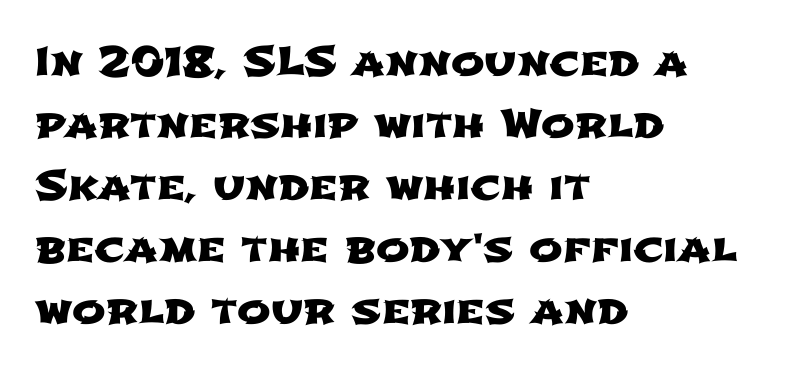
Which margin do the lines hug? The left one — the right edge is uneven. Descenders are the only things crossing below the line. The rows are spaced the way most documents space them. Tracking value appears to be zero — textbook default spacing.
